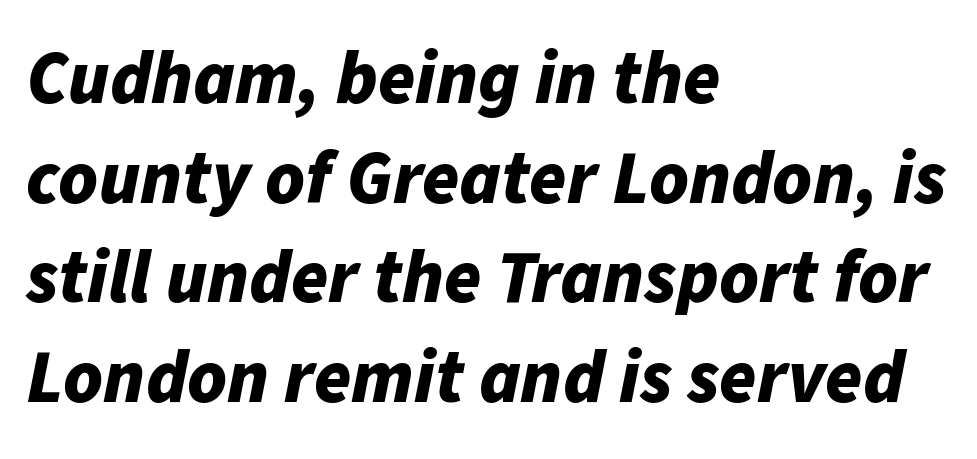
Q: Is the text bold? A: Yes.
Q: Is the text italic (slanted)? A: Yes, it leans right by about 11 degrees.
Q: Is the text underlined? A: No.
Q: How is the paragraph aligned? A: Left-aligned.
Q: Is the spacing between letters normal or unusually wide? A: Normal.
Q: Is the spacing between lines tight, normal or loose? A: Normal.
Q: Width (condensed, normal, or wide)? A: Normal.
Q: Stroke contrast? A: Low.
Q: x-height? A: Medium.
Q: Monospaced? A: No.
